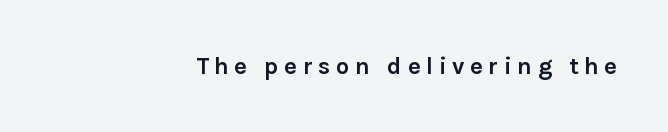
{"italic": "no", "bold": "yes", "underline": "no", "align": "right", "letter_spacing": "wide", "letter_spacing_em": 0.23, "glyph_px": 24}
